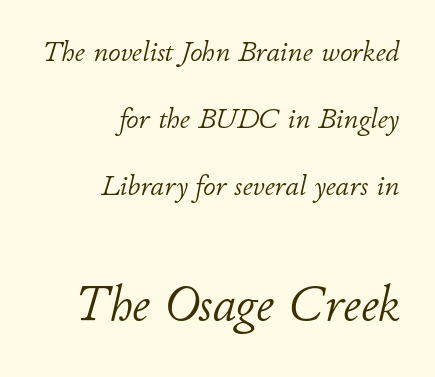
{"italic": "yes", "lean": "right", "slant_degrees": 11, "bold": "no", "weight": "light", "width": "normal", "stroke_contrast": "low", "x_height": "small", "monospaced": "no", "underline": "no", "align": "right", "line_spacing": "loose", "line_spacing_ratio": 2.4, "letter_spacing": "normal", "letter_spacing_em": 0.0, "larger_block": "second", "size_ratio": 1.75, "glyph_px": 49}
